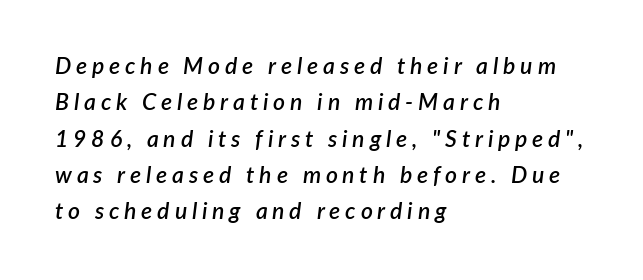
Q: Is the text bold? A: Semi-bold.
Q: Is the text italic (slanted)? A: Yes, it leans right by about 7 degrees.
Q: Is the text underlined? A: No.
Q: How is the paragraph aligned? A: Left-aligned.
Q: Is the spacing between letters normal or unusually wide? A: Unusually wide.
Q: Is the spacing between lines tight, normal or loose? A: Normal.
